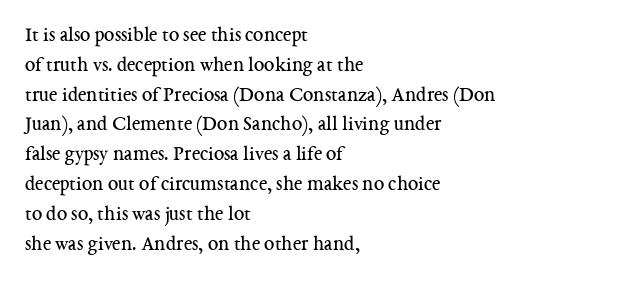
The image shows 21 px text type, upright; set left-aligned, normal line spacing (1.42x), normal letter spacing, not underlined.
